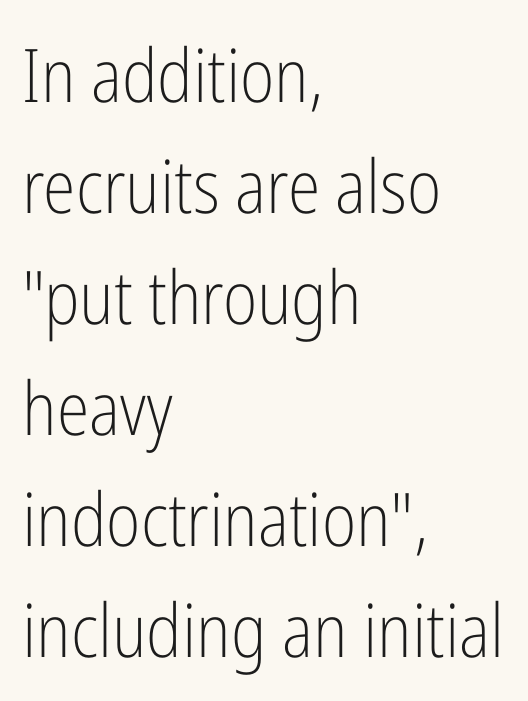
The type family on display is of the sans-serif kind. Italic? Not at all — the glyphs are vertical. No word sits above an underline. The passage shown is not bold in any degree.
